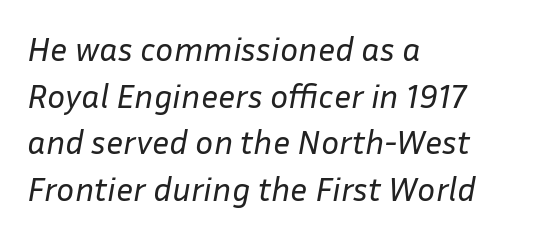
{"italic": "yes", "lean": "right", "slant_degrees": 10, "bold": "no", "weight": "regular", "width": "normal", "stroke_contrast": "low", "x_height": "medium", "monospaced": "no", "underline": "no", "align": "left", "line_spacing": "normal", "line_spacing_ratio": 1.37, "letter_spacing": "normal", "letter_spacing_em": 0.0, "glyph_px": 34}
